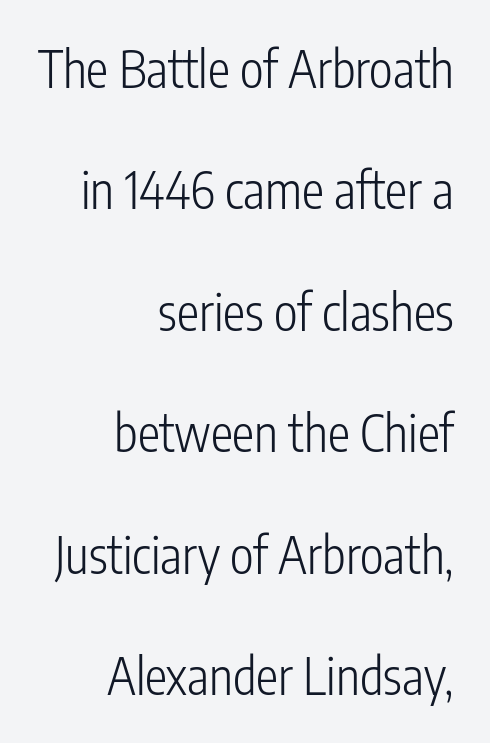
{"serif": "no", "italic": "no", "bold": "no", "weight": "light", "width": "condensed", "stroke_contrast": "low", "x_height": "medium", "monospaced": "no", "underline": "no", "align": "right", "line_spacing": "loose", "line_spacing_ratio": 2.43, "letter_spacing": "normal", "letter_spacing_em": 0.0, "glyph_px": 50}
